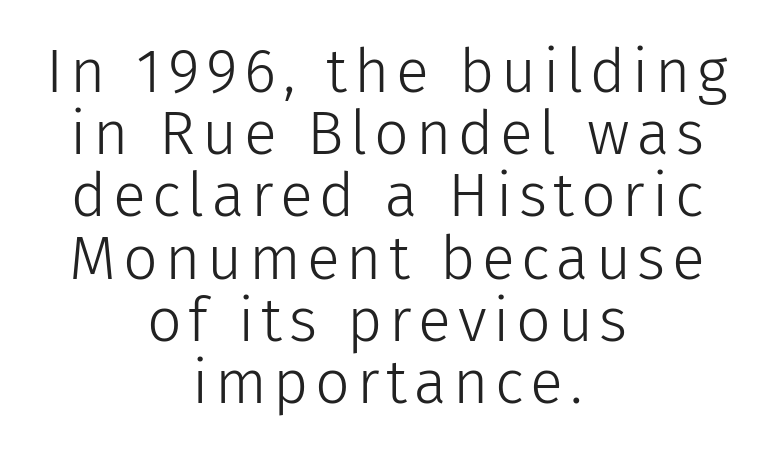
{"serif": "no", "italic": "no", "bold": "no", "weight": "light", "width": "normal", "stroke_contrast": "low", "x_height": "medium", "monospaced": "no", "underline": "no", "align": "center", "line_spacing": "tight", "line_spacing_ratio": 1.02, "glyph_px": 61}
